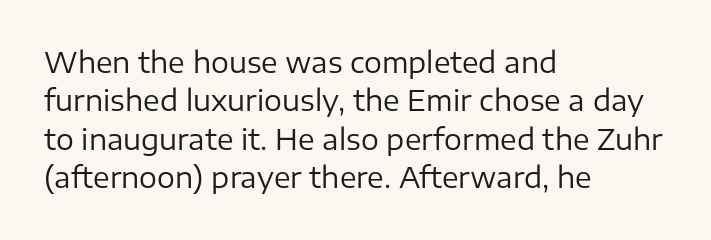
Q: Is the text bold? A: No.
Q: Is the text italic (slanted)? A: No, it is upright.
Q: Is the typeface a serif or a sans-serif typeface? A: Sans-serif.
Q: Is the text underlined? A: No.
Q: How is the paragraph aligned? A: Left-aligned.
Q: Is the spacing between letters normal or unusually wide? A: Normal.
Q: Is the spacing between lines tight, normal or loose? A: Normal.
Q: Width (condensed, normal, or wide)? A: Normal.
Q: Stroke contrast? A: Low.
Q: x-height? A: Medium.
Q: Monospaced? A: No.
